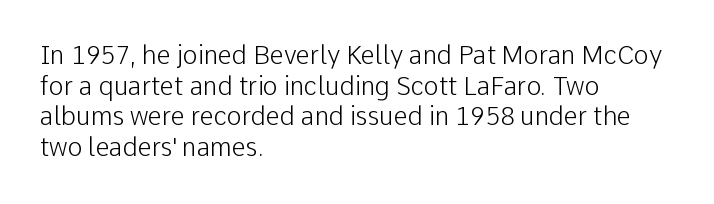
The image shows 25 px text type, upright; set left-aligned, line spacing 1.23x, normal letter spacing, not underlined.
